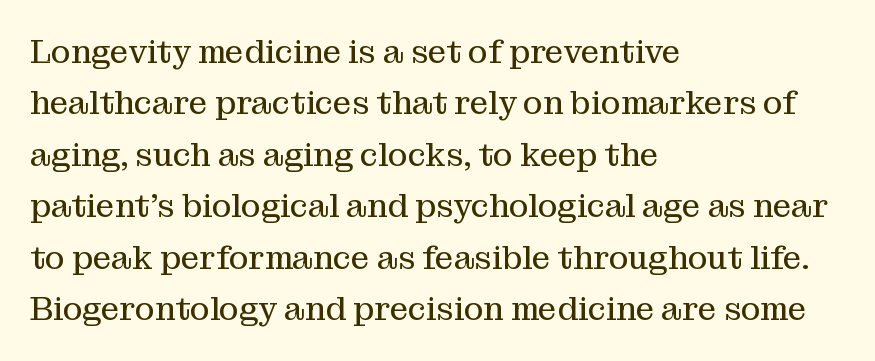
The image shows 33 px regular-weight serif type, upright; set left-aligned, normal line spacing (1.56x), normal letter spacing, not underlined; medium stroke contrast and a medium x-height.
